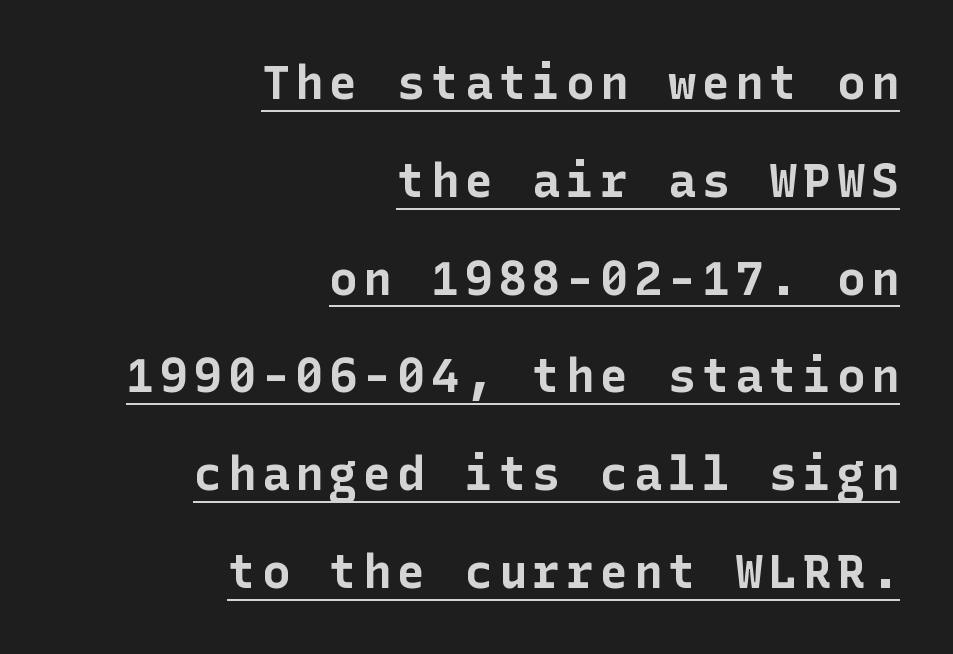
The image shows 47 px bold sans-serif type, upright; set right-aligned, loose line spacing (2.08x), underlined; low stroke contrast and a medium x-height.
